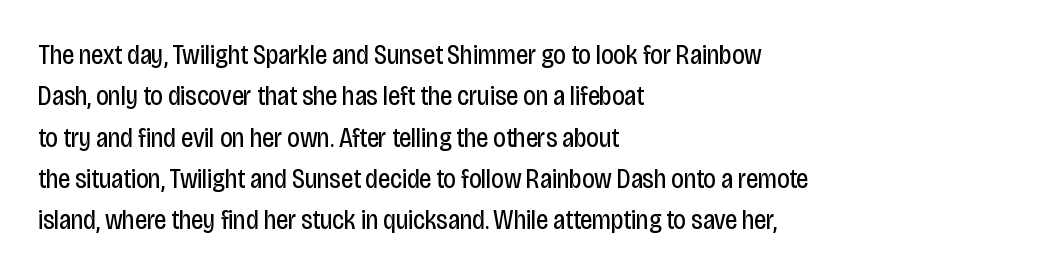
The image shows 27 px text type, upright; set left-aligned, normal line spacing (1.53x), normal letter spacing, not underlined.
